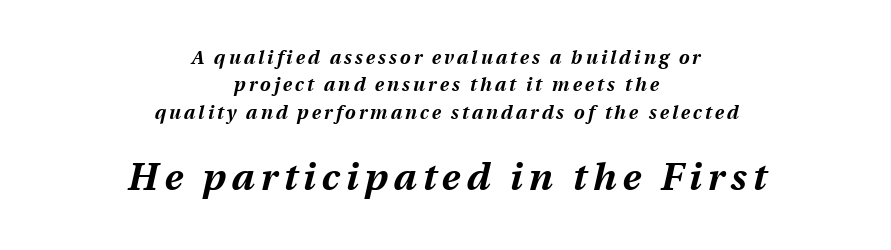
Each line is balanced around a shared central axis. The face used here appears at its bigger size in the lower chunk. Heft: maximum for text — a bold. You could not count columns in this text — the font is proportionally spaced. Characters are canted at an angle relative to the baseline's perpendicular. The strip under each line holds only bare page.
